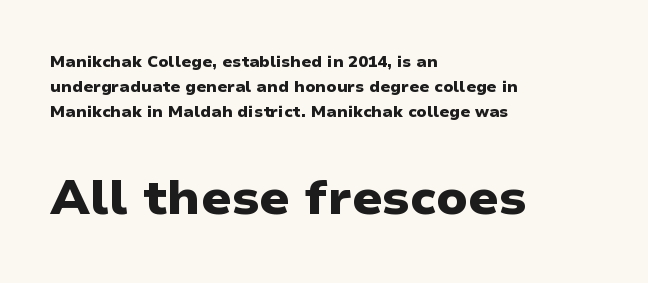
Q: Is the text bold? A: Yes.
Q: Is the text italic (slanted)? A: No, it is upright.
Q: Is the typeface a serif or a sans-serif typeface? A: Sans-serif.
Q: Is the text underlined? A: No.
Q: How is the paragraph aligned? A: Left-aligned.
Q: Is the spacing between letters normal or unusually wide? A: Normal.
Q: Is the spacing between lines tight, normal or loose? A: Normal.
Q: Which block of text is set in a larger size, the first (top) or the second (bottom)? A: The second (bottom) one.
Q: Width (condensed, normal, or wide)? A: Normal.
Q: Stroke contrast? A: Low.
Q: x-height? A: Medium.
Q: Monospaced? A: No.
